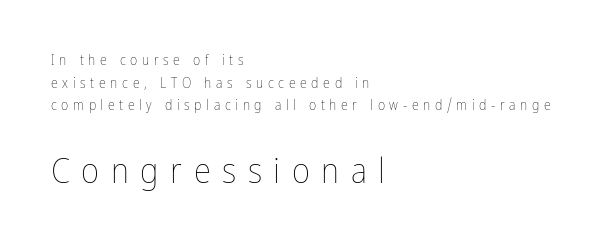
The image shows 35 px thin, condensed type, upright; set left-aligned, normal line spacing (1.62x), unusually wide letter spacing (+0.33 em), not underlined; the second (bottom) block is 2.5x larger; low stroke contrast and a medium x-height.
